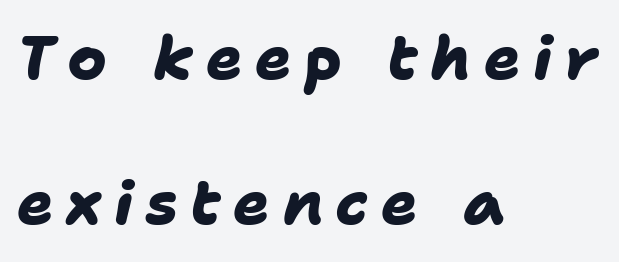
{"serif": "no", "bold": "yes", "weight": "heavy", "width": "normal", "stroke_contrast": "low", "x_height": "medium", "monospaced": "no", "underline": "no", "align": "left", "line_spacing": "loose", "line_spacing_ratio": 2.42, "letter_spacing": "wide", "letter_spacing_em": 0.21, "glyph_px": 60}
